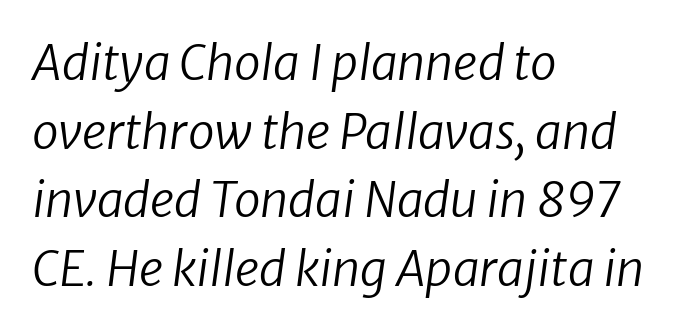
Q: Is the text bold? A: No.
Q: Is the text italic (slanted)? A: Yes, it leans right by about 8 degrees.
Q: Is the text underlined? A: No.
Q: How is the paragraph aligned? A: Left-aligned.
Q: Is the spacing between letters normal or unusually wide? A: Normal.
Q: Is the spacing between lines tight, normal or loose? A: Normal.
Q: Width (condensed, normal, or wide)? A: Normal.
Q: Stroke contrast? A: Low.
Q: x-height? A: Medium.
Q: Monospaced? A: No.
